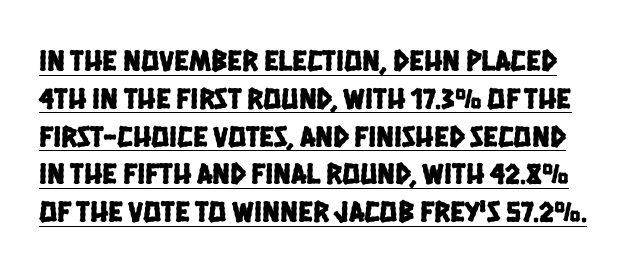
The image shows 30 px condensed sans-serif type; set normal line spacing (1.26x), normal letter spacing, underlined; low stroke contrast and a large x-height.
